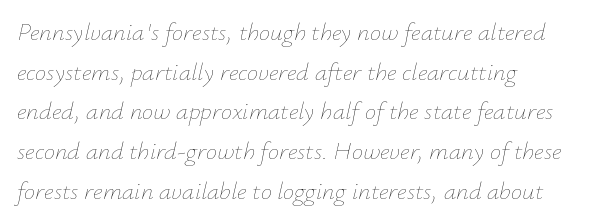
{"italic": "yes", "lean": "right", "slant_degrees": 12, "bold": "no", "underline": "no", "align": "left", "line_spacing": "normal", "line_spacing_ratio": 1.59, "letter_spacing": "normal", "letter_spacing_em": 0.0, "glyph_px": 25}
